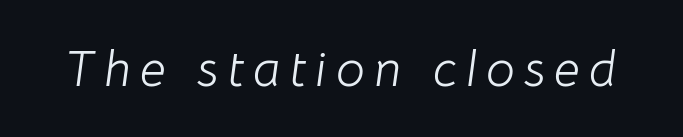
Q: Is the text bold? A: No.
Q: Is the text italic (slanted)? A: Yes, it leans right by about 8 degrees.
Q: Is the text underlined? A: No.
Q: Width (condensed, normal, or wide)? A: Normal.
Q: Stroke contrast? A: Low.
Q: x-height? A: Medium.
Q: Monospaced? A: No.
